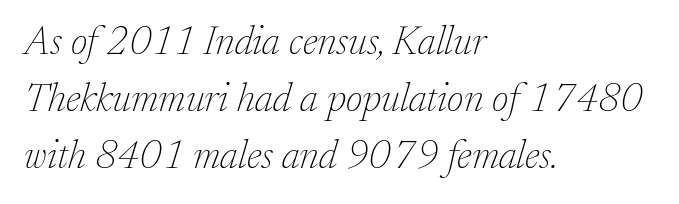
The image shows 40 px thin serif type, italic (leaning right); set left-aligned, normal line spacing (1.43x), normal letter spacing, not underlined; low stroke contrast and a medium x-height.
